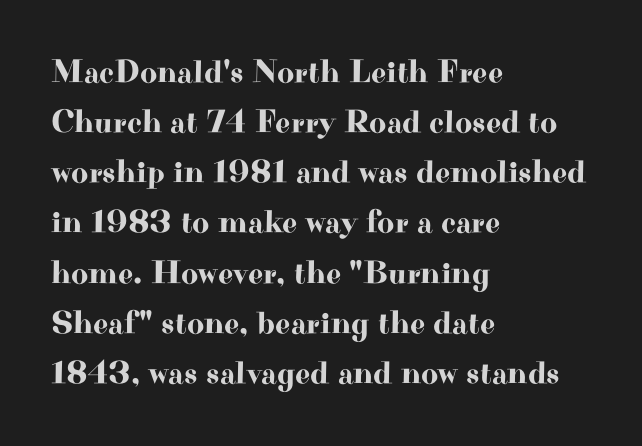
Q: Is the text italic (slanted)? A: No, it is upright.
Q: Is the typeface a serif or a sans-serif typeface? A: Serif.
Q: Is the text underlined? A: No.
Q: How is the paragraph aligned? A: Left-aligned.
Q: Is the spacing between letters normal or unusually wide? A: Normal.
Q: Is the spacing between lines tight, normal or loose? A: Normal.
Q: Width (condensed, normal, or wide)? A: Wide.
Q: Stroke contrast? A: High.
Q: x-height? A: Small.
Q: Monospaced? A: No.
